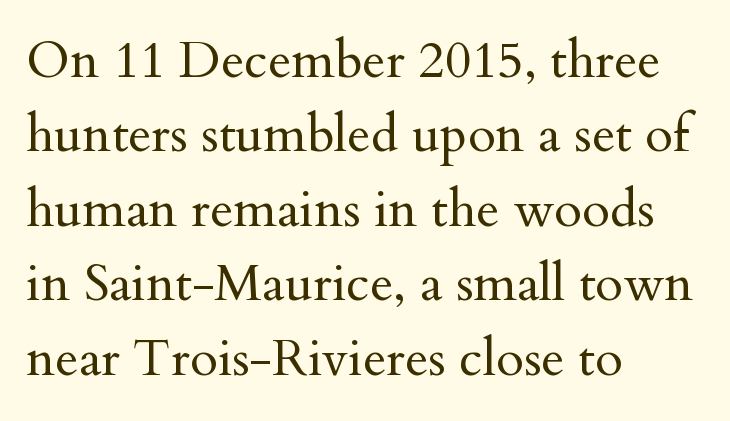
{"serif": "yes", "italic": "no", "bold": "no", "weight": "regular", "width": "normal", "stroke_contrast": "medium", "x_height": "small", "monospaced": "no", "underline": "no", "align": "left", "line_spacing": "normal", "line_spacing_ratio": 1.46, "letter_spacing": "normal", "letter_spacing_em": 0.0, "glyph_px": 51}
